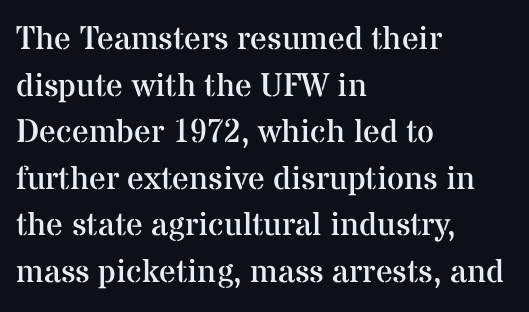
Q: Is the text bold? A: No.
Q: Is the text italic (slanted)? A: No, it is upright.
Q: Is the typeface a serif or a sans-serif typeface? A: Serif.
Q: Is the text underlined? A: No.
Q: How is the paragraph aligned? A: Left-aligned.
Q: Is the spacing between letters normal or unusually wide? A: Normal.
Q: Is the spacing between lines tight, normal or loose? A: Normal.
Q: Width (condensed, normal, or wide)? A: Normal.
Q: Stroke contrast? A: Medium.
Q: x-height? A: Medium.
Q: Monospaced? A: No.
